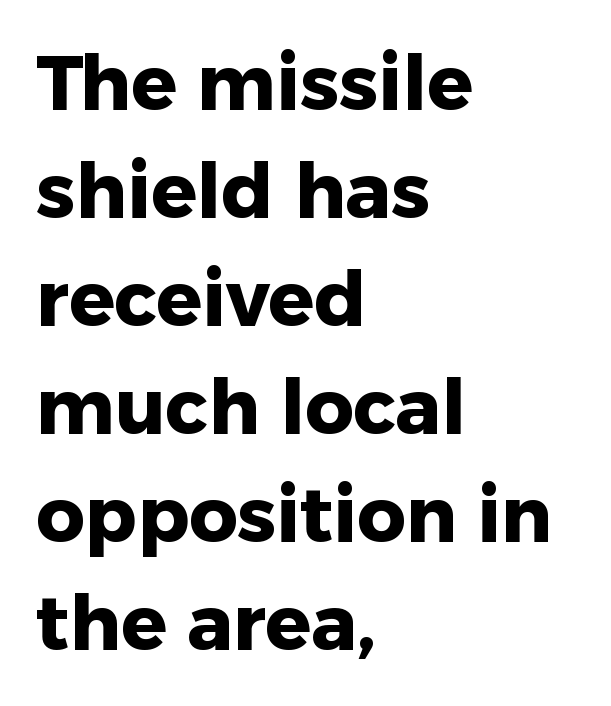
The image shows 76 px heavy sans-serif type, upright; set left-aligned, normal line spacing (1.42x), normal letter spacing, not underlined; low stroke contrast and a medium x-height.
